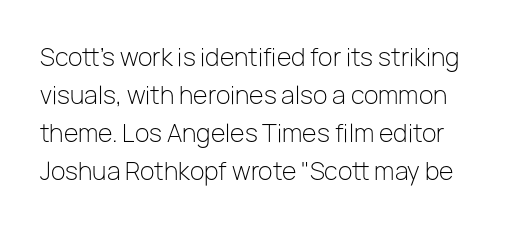
{"italic": "no", "bold": "no", "underline": "no", "line_spacing": "normal", "line_spacing_ratio": 1.59, "letter_spacing": "normal", "letter_spacing_em": 0.0, "glyph_px": 24}
